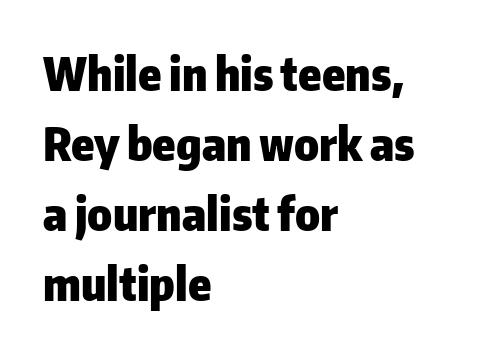
Q: Is the text bold? A: Yes.
Q: Is the text italic (slanted)? A: No, it is upright.
Q: Is the typeface a serif or a sans-serif typeface? A: Sans-serif.
Q: Is the text underlined? A: No.
Q: How is the paragraph aligned? A: Left-aligned.
Q: Is the spacing between letters normal or unusually wide? A: Normal.
Q: Is the spacing between lines tight, normal or loose? A: Normal.
Q: Width (condensed, normal, or wide)? A: Normal.
Q: Stroke contrast? A: Low.
Q: x-height? A: Medium.
Q: Monospaced? A: No.
